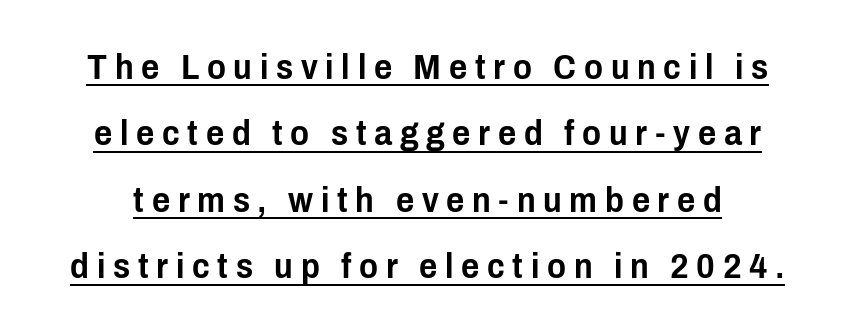
{"serif": "no", "italic": "no", "width": "condensed", "stroke_contrast": "low", "x_height": "medium", "monospaced": "no", "underline": "yes", "line_spacing": "loose", "line_spacing_ratio": 1.9, "letter_spacing": "wide", "letter_spacing_em": 0.22, "glyph_px": 35}
